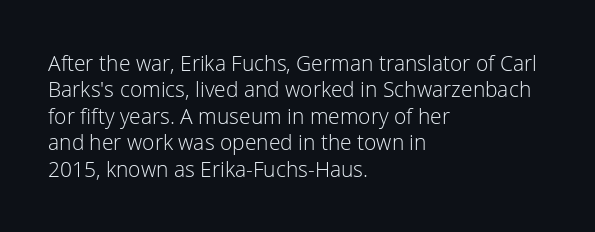
The image shows 21 px text type, upright; set left-aligned, normal line spacing (1.26x), normal letter spacing, not underlined.
